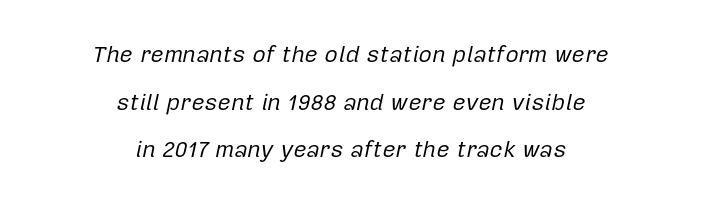
Q: Is the text bold? A: No.
Q: Is the text italic (slanted)? A: Yes, it leans right by about 12 degrees.
Q: Is the text underlined? A: No.
Q: How is the paragraph aligned? A: Centered.
Q: Is the spacing between letters normal or unusually wide? A: Normal.
Q: Is the spacing between lines tight, normal or loose? A: Loose.
